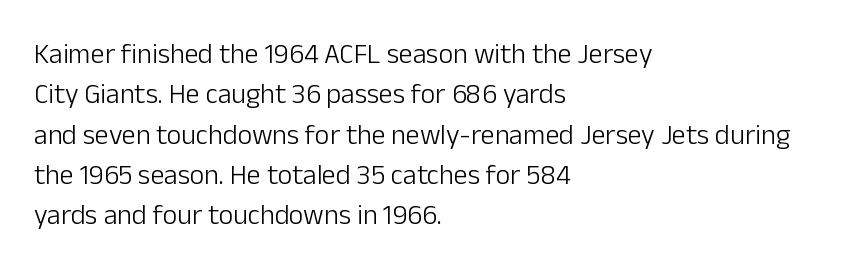
Style check: upright. Font category for this specimen: sans-serif. Regarding leading, the lines here are spaced in the standard way. Stroke thickness stays within the range of a standard reading face or lighter. The lines are quadded left.
